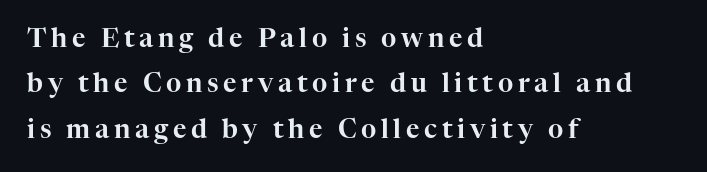
Reading down the block, your eye returns to a fixed left position each line. Descender tails drop into unmarked territory. The letters stand upright; this is a roman face.
